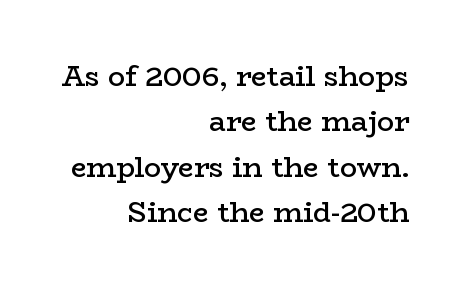
The image shows 28 px semibold, wide serif type, upright; set right-aligned, normal line spacing (1.62x), normal letter spacing, not underlined; low stroke contrast and a medium x-height.
